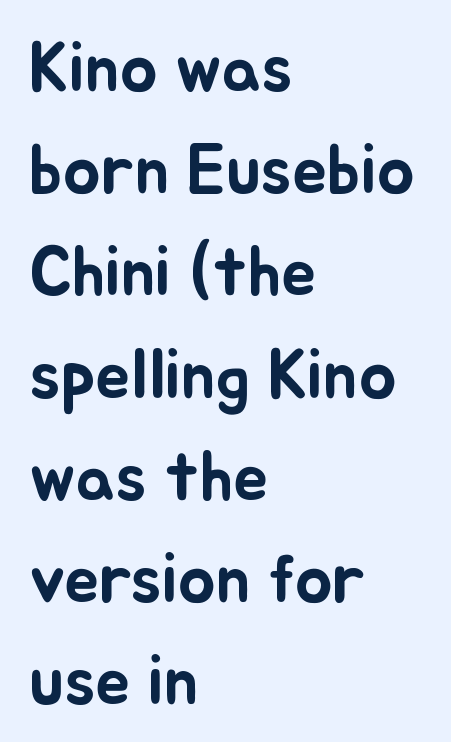
The image shows 70 px text type, upright; set left-aligned, normal line spacing (1.46x), normal letter spacing, not underlined; low stroke contrast and a small x-height.
